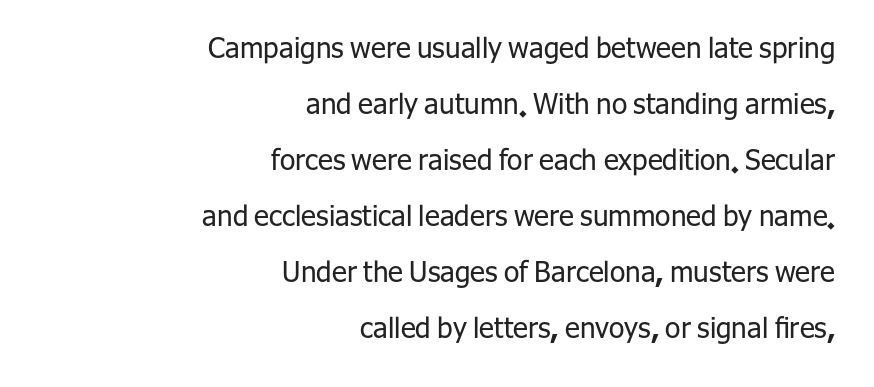
Teacher's note: observe the even right margin — that is flush-right alignment. Regarding serifs, this sample does without them. The font is comparable to plain body text, perhaps lighter. Italic? Not at all — the glyphs are vertical. The line texture is even and compact thanks to regular tracking.
